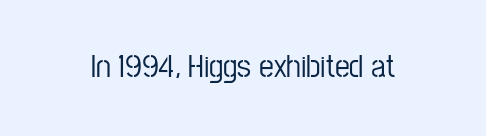
Honestly, the letter spacing is just normal — you wouldn't notice it. The typeface chosen for these lines omits serifs. Looks like regular typesetting: each glyph gets only the width it needs. In terms of posture, this sample is upright. Clear beneath every line of the passage.
